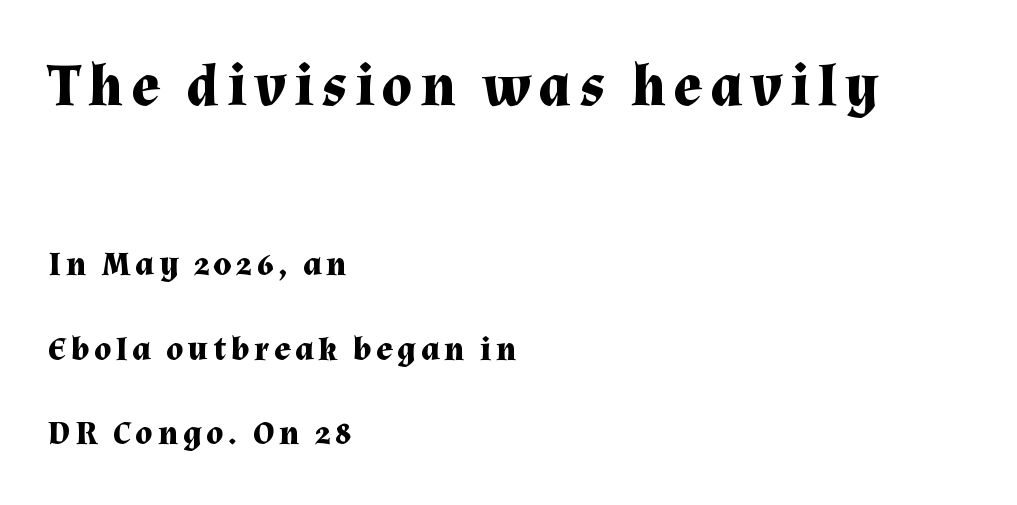
{"serif": "yes", "italic": "no", "bold": "yes", "weight": "bold", "width": "normal", "stroke_contrast": "medium", "x_height": "medium", "monospaced": "no", "underline": "no", "align": "left", "line_spacing": "loose", "line_spacing_ratio": 2.49, "larger_block": "first", "size_ratio": 1.74, "glyph_px": 59}
